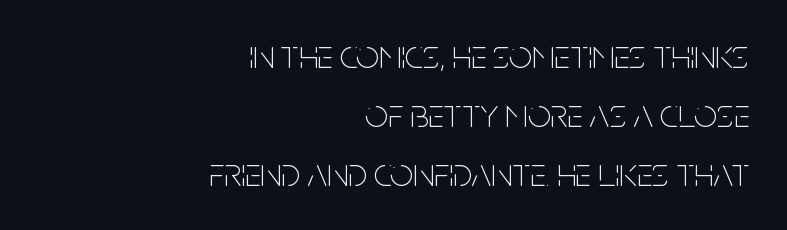
The image shows 40 px thin, condensed sans-serif type, upright; set right-aligned, normal line spacing (1.47x), normal letter spacing, not underlined; low stroke contrast and a large x-height.
